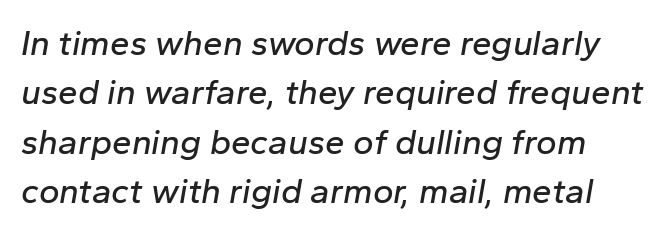
The image shows 35 px text type, italic (leaning right); set normal line spacing (1.41x), normal letter spacing, not underlined; low stroke contrast and a medium x-height.
